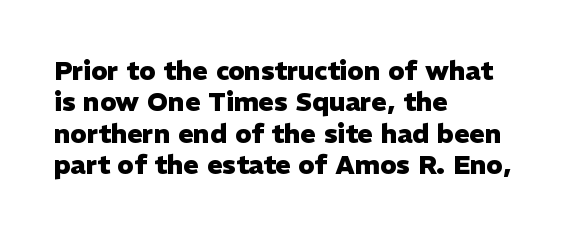
Posture: straight, roman, zero tilt. A student would call this left alignment; a typographer would say flush left, rag right. Rule under the text: the space is simply empty. Between one letter and the next there's only the usual sliver of space. Plenty of ink on the page — the face is bold.
